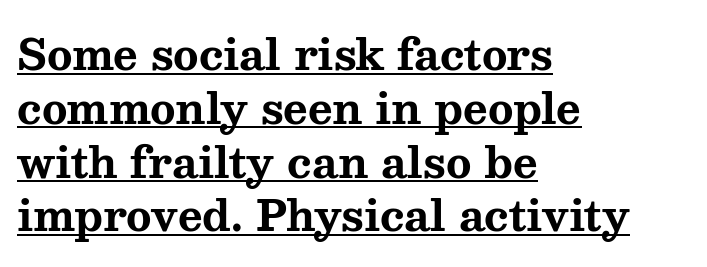
The image shows 42 px bold, wide serif type, upright; set left-aligned, normal line spacing (1.28x), normal letter spacing, underlined; medium stroke contrast and a medium x-height.
